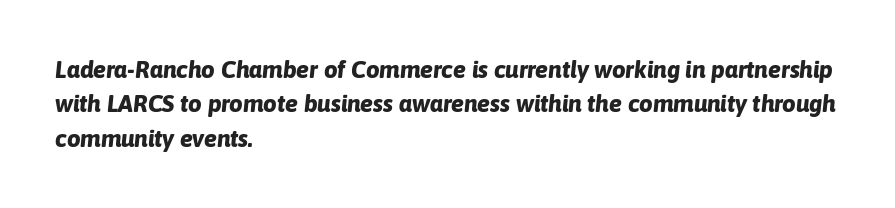
The image shows 24 px bold type, italic (leaning right); set left-aligned, normal line spacing (1.43x), normal letter spacing, not underlined.
